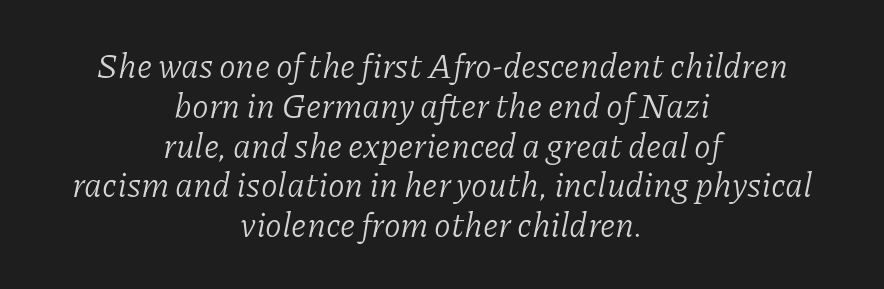
The image shows 34 px light serif type, italic (leaning right); set centered, line spacing 1.17x, normal letter spacing, not underlined; low stroke contrast and a medium x-height.
